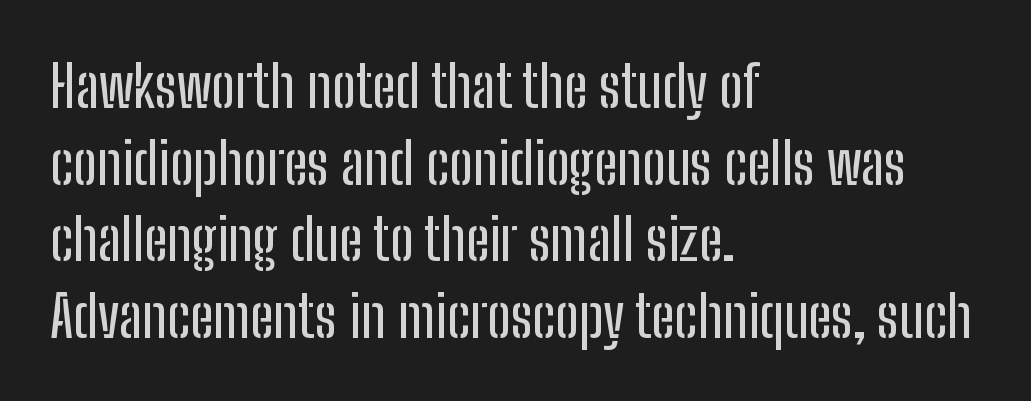
Is this a fixed-width face? No — the glyphs have proportional, varying widths. The designer went with a sans here, leaving each stem footless. The setting favours the left margin, as ordinary paragraphs usually do. Underlining? Definitely not there.
